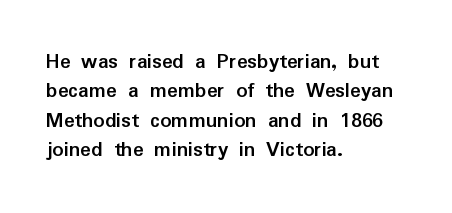
Q: Is the text bold? A: Yes.
Q: Is the text italic (slanted)? A: No, it is upright.
Q: Is the text underlined? A: No.
Q: How is the paragraph aligned? A: Left-aligned.
Q: Is the spacing between letters normal or unusually wide? A: Normal.
Q: Is the spacing between lines tight, normal or loose? A: Normal.
